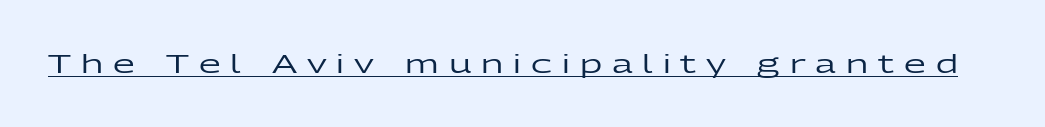
The image shows 25 px text type, upright; set unusually wide letter spacing (+0.4 em), underlined.
